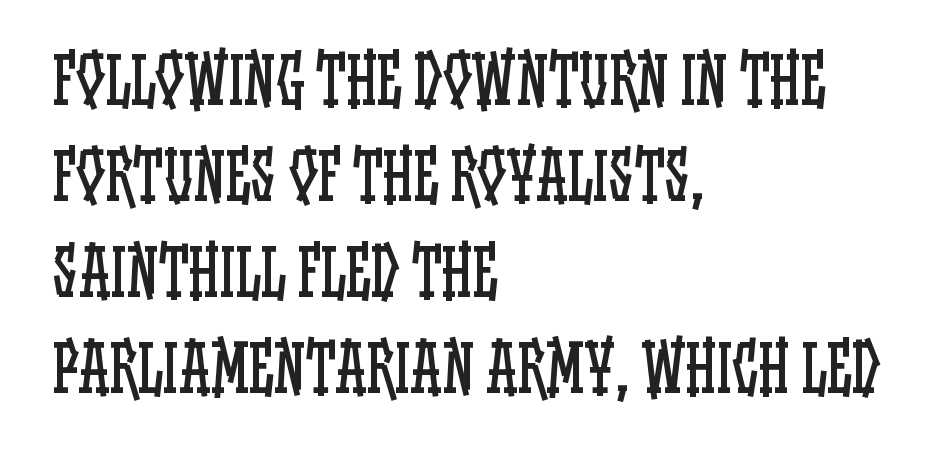
The image shows 64 px regular-weight, condensed type, upright; set left-aligned, normal line spacing (1.5x), normal letter spacing, not underlined; low stroke contrast and a large x-height.
